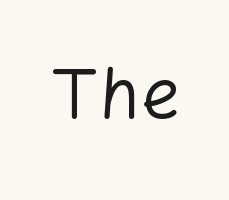
{"serif": "no", "italic": "no", "bold": "no", "weight": "regular", "width": "normal", "stroke_contrast": "low", "x_height": "medium", "monospaced": "no", "underline": "no", "letter_spacing": "normal", "letter_spacing_em": 0.0, "glyph_px": 70}
